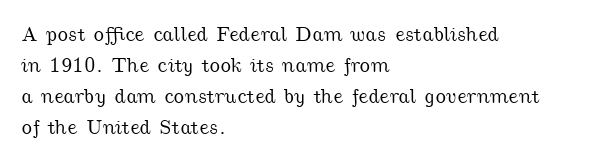
{"underline": "no", "align": "left", "line_spacing": "normal", "line_spacing_ratio": 1.47, "letter_spacing": "normal", "letter_spacing_em": 0.0, "glyph_px": 21}
